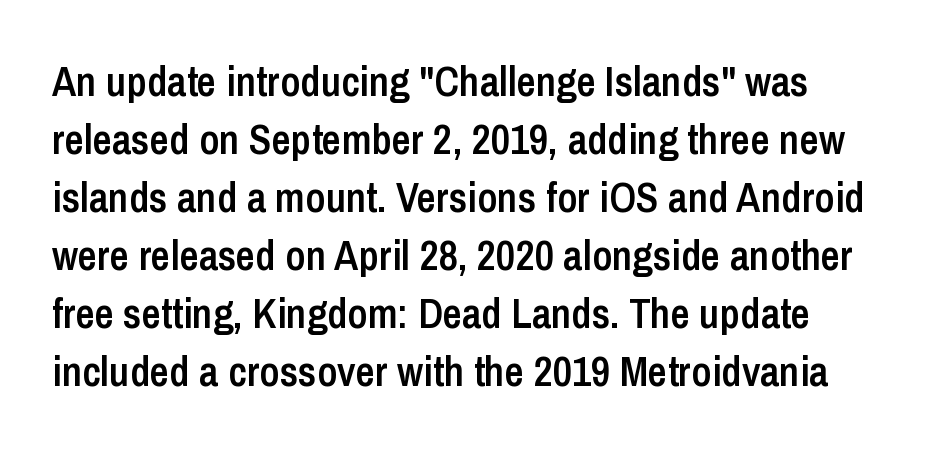
The line-height multiplier appears to be the usual default. In terms of letterform style, serifs are entirely absent. Stems and bowls a touch heavier than normal — semibold. These lines are rendered in a variable-pitch font. Students, note that the glyphs here touch the page at normal intervals.
